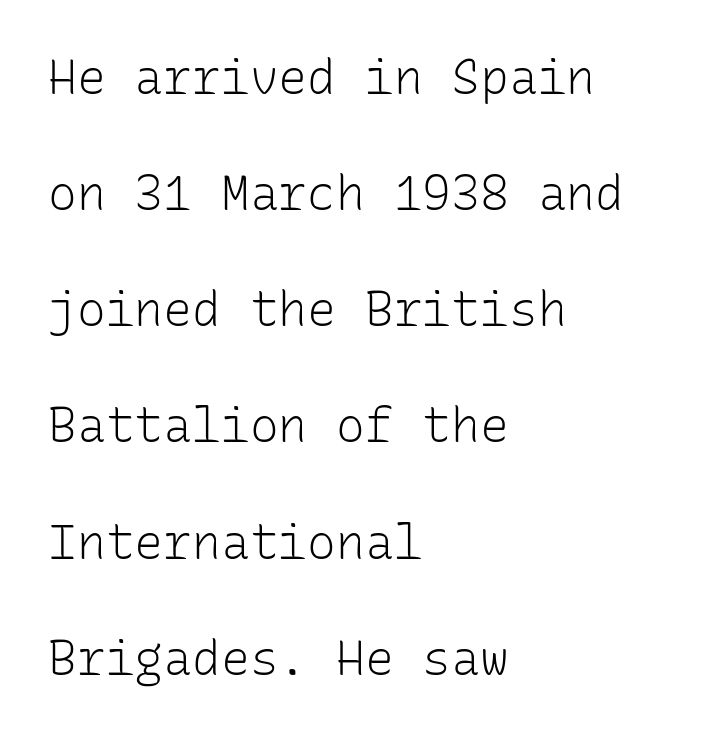
Italic? Not at all — the glyphs are vertical. Beneath every word, the page is bare. Leftover space on each line is placed entirely after the last word. This sample has the even, mechanical cadence of fixed-width lettering. No extra ink here — the face is not bold. How are the letters spaced? Ordinarily, with no added tracking.
